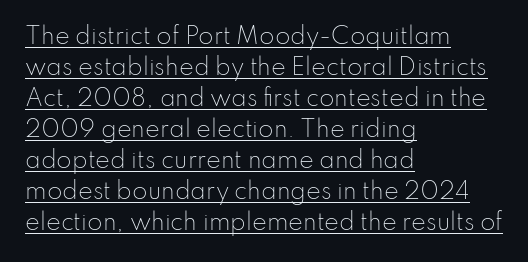
{"italic": "no", "bold": "no", "underline": "yes", "align": "left", "line_spacing": "normal", "line_spacing_ratio": 1.41, "letter_spacing": "normal", "letter_spacing_em": 0.0, "glyph_px": 22}
